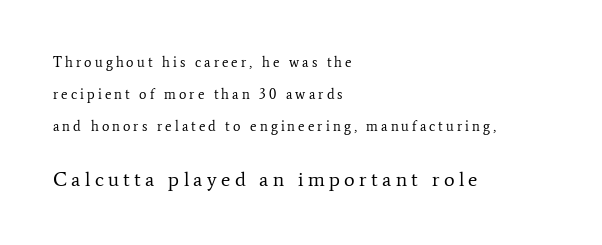
Q: Is the text bold? A: No.
Q: Is the text italic (slanted)? A: No, it is upright.
Q: Is the text underlined? A: No.
Q: How is the paragraph aligned? A: Left-aligned.
Q: Is the spacing between letters normal or unusually wide? A: Unusually wide.
Q: Is the spacing between lines tight, normal or loose? A: Loose.
Q: Which block of text is set in a larger size, the first (top) or the second (bottom)? A: The second (bottom) one.
